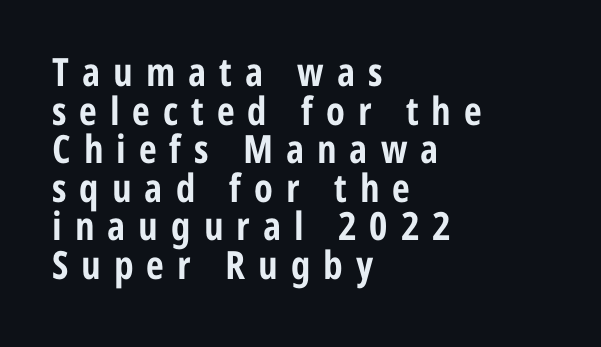
{"serif": "no", "italic": "no", "bold": "yes", "weight": "bold", "width": "condensed", "stroke_contrast": "low", "x_height": "medium", "monospaced": "no", "underline": "no", "align": "left", "line_spacing": "tight", "line_spacing_ratio": 0.99, "letter_spacing": "wide", "letter_spacing_em": 0.33, "glyph_px": 39}
